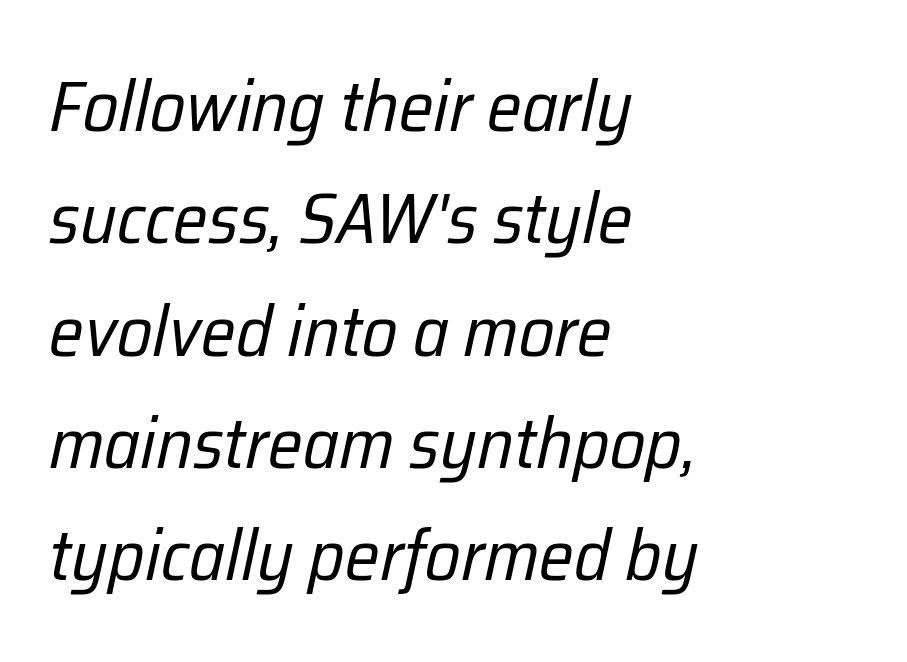
The image shows 72 px regular-weight, condensed type, italic (leaning right); set left-aligned, normal line spacing (1.56x), normal letter spacing, not underlined; low stroke contrast and a medium x-height.
